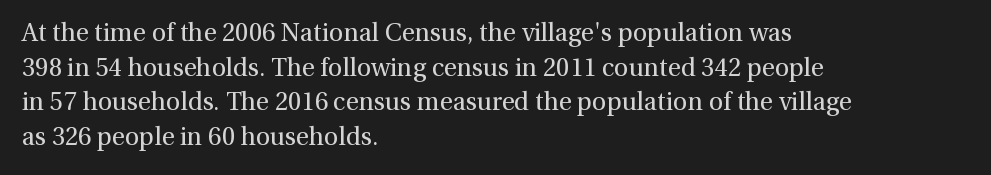
The letters stand straight up with perfectly vertical stems. The typesetter chose a ragged-right arrangement here. What's the leading like? Ordinary, nothing unusual. Nothing unusual about the tracking: characters are spaced as the font intends. Is the stroke heavy? The answer is a plain regular-or-lighter.
